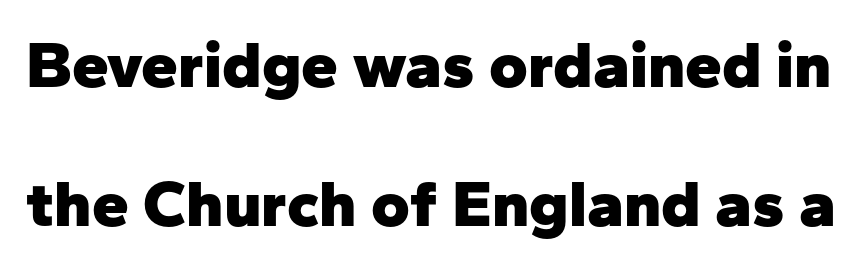
Is this a sans? Yes — the strokes have no serifs. How would I describe the line gaps? Wide and relaxed. Typographic density is high because the face is bold. Italic: no, the glyphs are upright roman. Caption: standard tracking, unaltered. These lines are rendered in a variable-pitch font.
